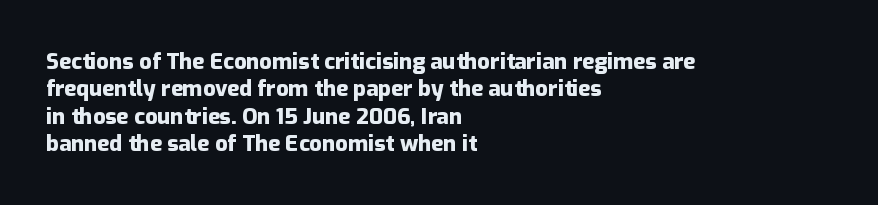
The image shows 22 px bold type, upright; set left-aligned, line spacing 1.24x, normal letter spacing, not underlined.
